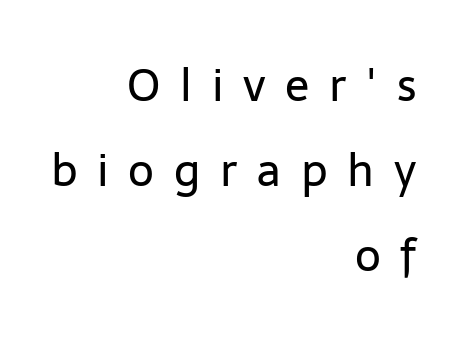
The face used here is proportionally spaced, like ordinary book or web type. Are there feet on the stems? There aren't — it's a sans. The text block is weighted toward the right margin, trailing off unevenly leftward. In terms of letterspacing, this is a distinctly airy, spread setting.
